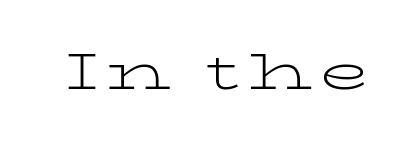
Q: Is the text bold? A: No.
Q: Is the text italic (slanted)? A: No, it is upright.
Q: Is the typeface a serif or a sans-serif typeface? A: Serif.
Q: Is the text underlined? A: No.
Q: Width (condensed, normal, or wide)? A: Wide.
Q: Stroke contrast? A: Low.
Q: x-height? A: Medium.
Q: Monospaced? A: No.
